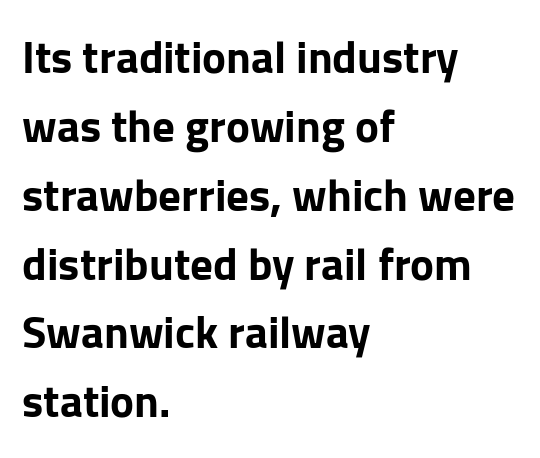
{"serif": "no", "italic": "no", "bold": "yes", "weight": "bold", "width": "normal", "stroke_contrast": "low", "x_height": "medium", "monospaced": "no", "underline": "no", "align": "left", "line_spacing": "normal", "line_spacing_ratio": 1.53, "letter_spacing": "normal", "letter_spacing_em": 0.0, "glyph_px": 45}
